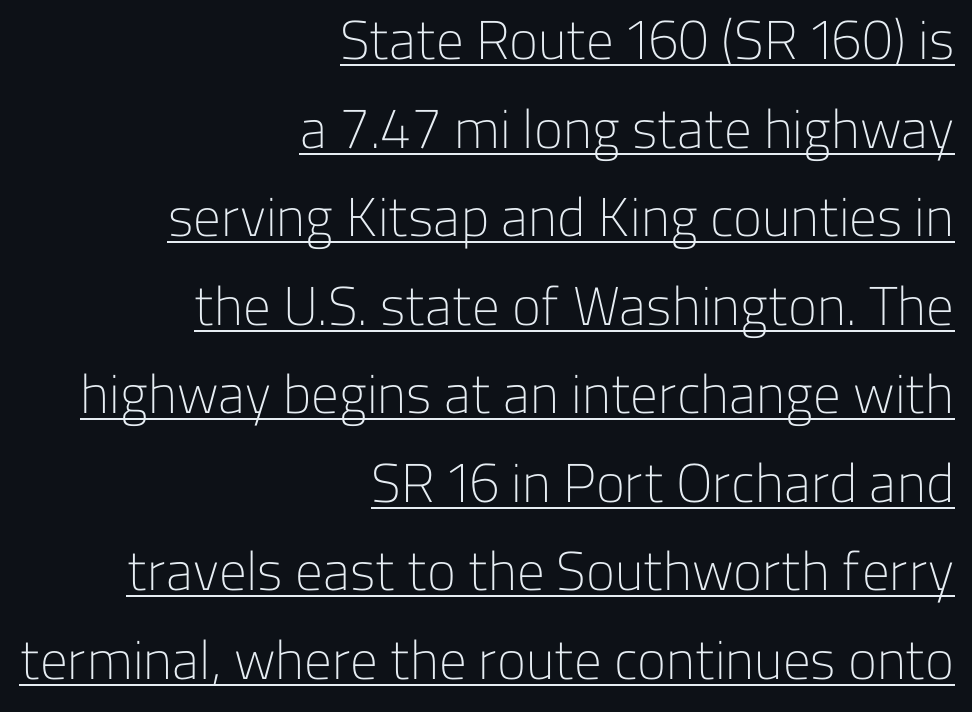
Q: Is the text bold? A: No.
Q: Is the text italic (slanted)? A: No, it is upright.
Q: Is the typeface a serif or a sans-serif typeface? A: Sans-serif.
Q: Is the text underlined? A: Yes.
Q: How is the paragraph aligned? A: Right-aligned.
Q: Is the spacing between letters normal or unusually wide? A: Normal.
Q: Is the spacing between lines tight, normal or loose? A: Normal.
Q: Width (condensed, normal, or wide)? A: Normal.
Q: Stroke contrast? A: Low.
Q: x-height? A: Medium.
Q: Monospaced? A: No.
